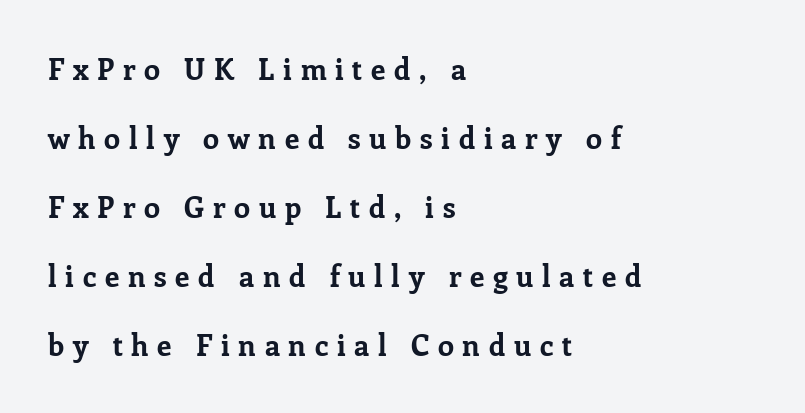
Q: Is the text bold? A: Yes.
Q: Is the text italic (slanted)? A: No, it is upright.
Q: Is the typeface a serif or a sans-serif typeface? A: Serif.
Q: Is the text underlined? A: No.
Q: How is the paragraph aligned? A: Left-aligned.
Q: Is the spacing between letters normal or unusually wide? A: Unusually wide.
Q: Is the spacing between lines tight, normal or loose? A: Loose.
Q: Width (condensed, normal, or wide)? A: Normal.
Q: Stroke contrast? A: Low.
Q: x-height? A: Medium.
Q: Monospaced? A: No.
